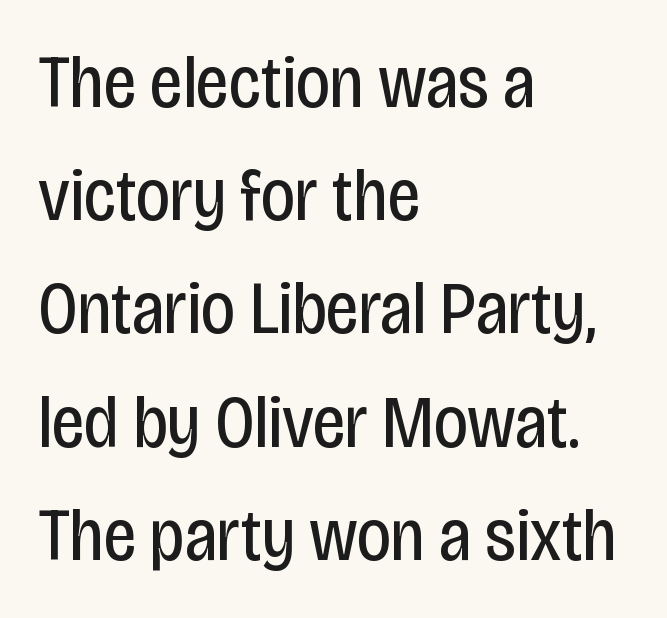
{"serif": "no", "italic": "no", "bold": "no", "weight": "regular", "width": "condensed", "stroke_contrast": "low", "x_height": "large", "monospaced": "no", "underline": "no", "align": "left", "line_spacing": "normal", "line_spacing_ratio": 1.53, "letter_spacing": "normal", "letter_spacing_em": 0.0, "glyph_px": 74}
